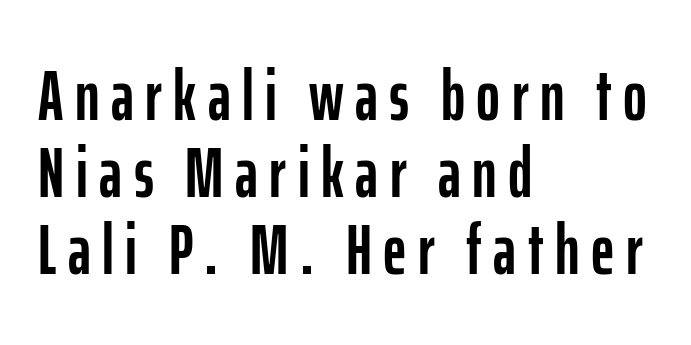
{"serif": "no", "italic": "no", "width": "condensed", "stroke_contrast": "low", "x_height": "medium", "monospaced": "no", "underline": "no", "align": "left", "line_spacing": "tight", "line_spacing_ratio": 1.07, "glyph_px": 72}
